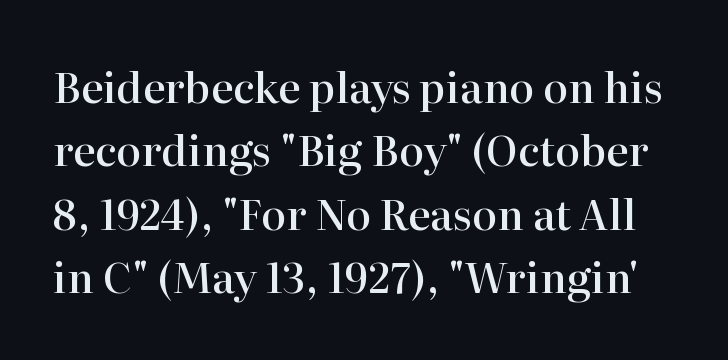
The passage shown stacks its lines at a standard gap. A typesetter would label this face a serif. Glyph-to-glyph distance matches everyday printed text. Underlining? Definitely not there. No italicization has been applied; the sample stays upright. Notice the strokes are somewhat thickened but not fully heavy: this is a semibold.
